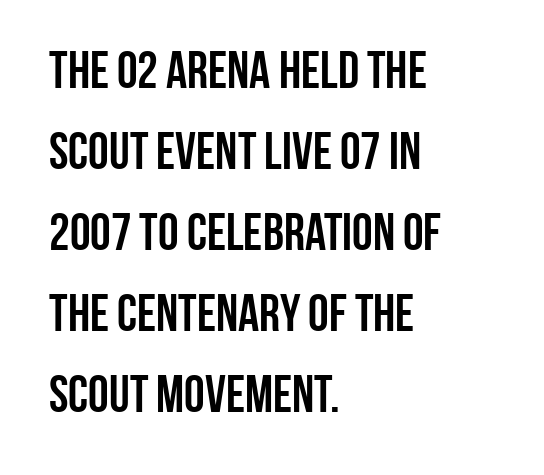
The image shows 52 px semibold, condensed sans-serif type, upright; set left-aligned, normal line spacing (1.56x), normal letter spacing, not underlined; low stroke contrast and a large x-height.
